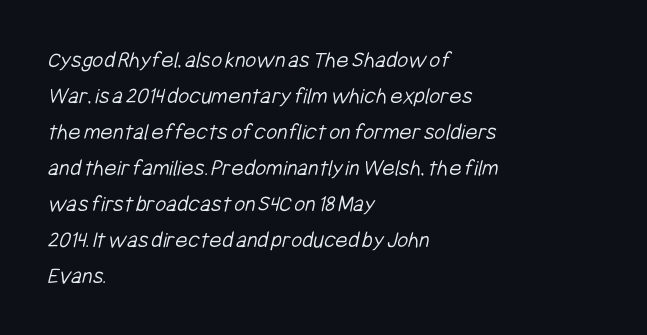
The image shows 24 px text type; set left-aligned, normal line spacing (1.5x), normal letter spacing, not underlined.
